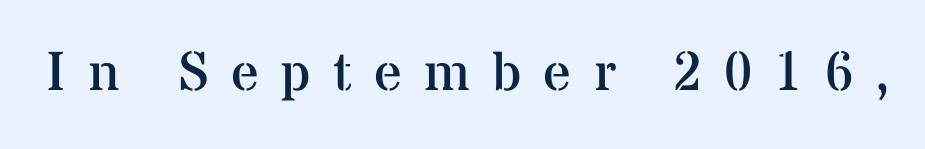
The image shows 55 px regular-weight serif type, upright; set unusually wide letter spacing (+0.4 em), not underlined; medium stroke contrast and a medium x-height.
